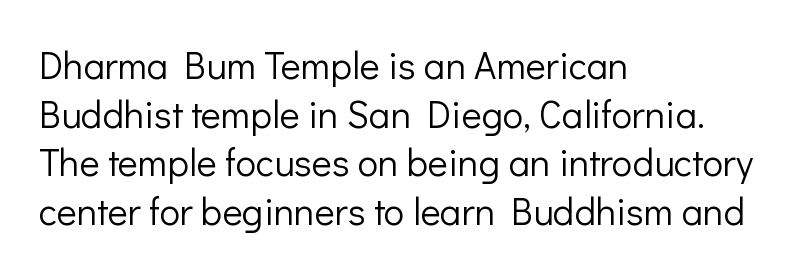
{"serif": "no", "italic": "no", "bold": "no", "weight": "light", "width": "normal", "stroke_contrast": "low", "x_height": "medium", "monospaced": "no", "underline": "no", "align": "left", "line_spacing": "normal", "line_spacing_ratio": 1.28, "letter_spacing": "normal", "letter_spacing_em": 0.0, "glyph_px": 38}
